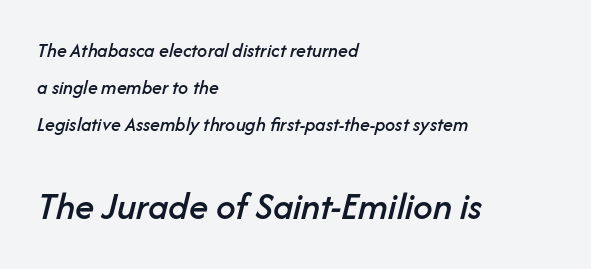
{"italic": "yes", "lean": "right", "slant_degrees": 14, "width": "normal", "stroke_contrast": "low", "x_height": "medium", "monospaced": "no", "underline": "no", "align": "left", "line_spacing_ratio": 1.86, "letter_spacing": "normal", "letter_spacing_em": 0.0, "larger_block": "second", "size_ratio": 1.95, "glyph_px": 39}
